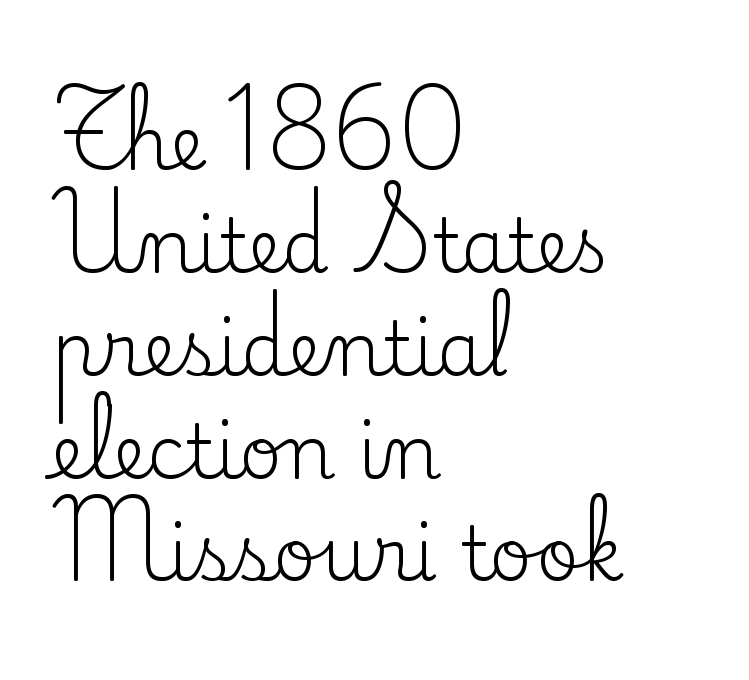
{"italic": "no", "bold": "no", "weight": "regular", "width": "normal", "stroke_contrast": "low", "x_height": "small", "monospaced": "no", "underline": "no", "align": "left", "line_spacing": "normal", "line_spacing_ratio": 1.39, "letter_spacing": "normal", "letter_spacing_em": 0.0, "glyph_px": 74}
